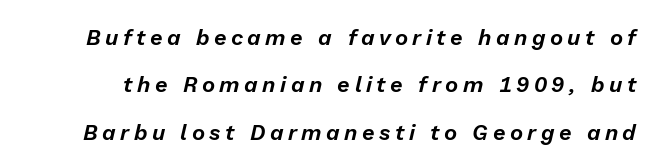
Q: Is the text italic (slanted)? A: Yes, it leans right by about 13 degrees.
Q: Is the text underlined? A: No.
Q: Is the spacing between letters normal or unusually wide? A: Unusually wide.
Q: Is the spacing between lines tight, normal or loose? A: Loose.
